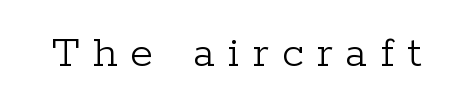
The image shows 47 px light serif type, upright; set unusually wide letter spacing (+0.28 em), not underlined; low stroke contrast and a medium x-height.
